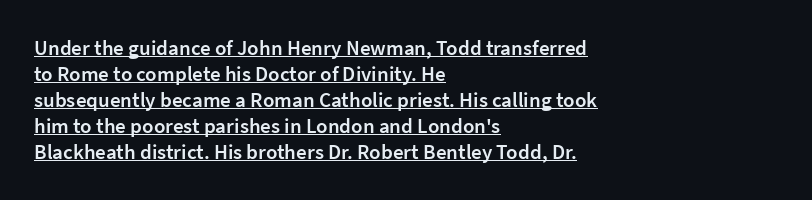
Q: Is the text bold? A: Semi-bold.
Q: Is the text italic (slanted)? A: No, it is upright.
Q: Is the text underlined? A: Yes.
Q: How is the paragraph aligned? A: Left-aligned.
Q: Is the spacing between letters normal or unusually wide? A: Normal.
